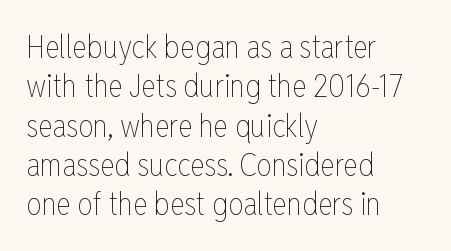
This sample has the flowing, uneven cadence of proportional lettering. The passage shown stacks its lines at a standard gap. Alignment: flush left. Letter spacing: default. The typeface has the unassuming heft of standard copy or less. Just letters on the line, the space beneath them empty.
